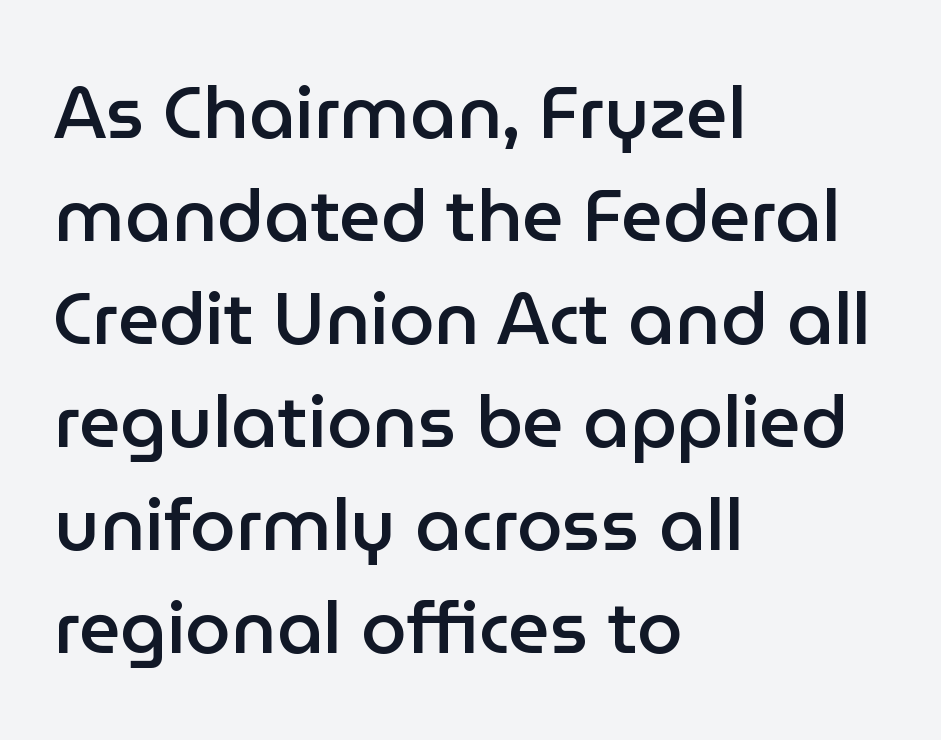
Q: Is the text bold? A: Semi-bold.
Q: Is the text italic (slanted)? A: No, it is upright.
Q: Is the typeface a serif or a sans-serif typeface? A: Sans-serif.
Q: Is the text underlined? A: No.
Q: How is the paragraph aligned? A: Left-aligned.
Q: Is the spacing between letters normal or unusually wide? A: Normal.
Q: Is the spacing between lines tight, normal or loose? A: Normal.
Q: Width (condensed, normal, or wide)? A: Normal.
Q: Stroke contrast? A: Low.
Q: x-height? A: Medium.
Q: Monospaced? A: No.
